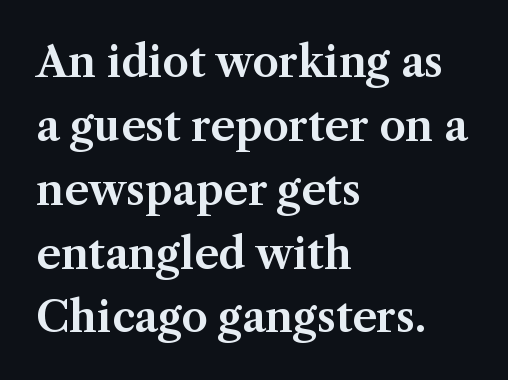
{"serif": "yes", "italic": "no", "width": "normal", "stroke_contrast": "medium", "x_height": "medium", "monospaced": "no", "underline": "no", "align": "left", "line_spacing": "normal", "line_spacing_ratio": 1.52, "letter_spacing": "normal", "letter_spacing_em": 0.0, "glyph_px": 42}
